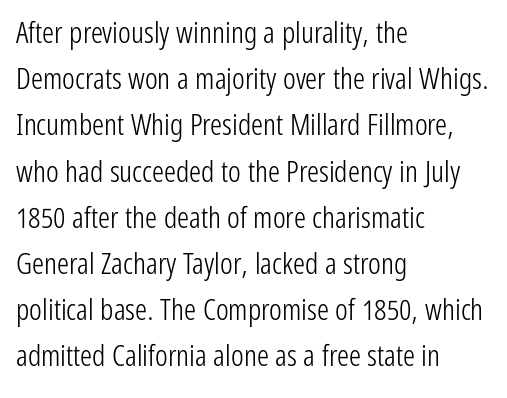
Q: Is the text bold? A: No.
Q: Is the text italic (slanted)? A: No, it is upright.
Q: Is the typeface a serif or a sans-serif typeface? A: Sans-serif.
Q: Is the text underlined? A: No.
Q: How is the paragraph aligned? A: Left-aligned.
Q: Is the spacing between letters normal or unusually wide? A: Normal.
Q: Is the spacing between lines tight, normal or loose? A: Normal.
Q: Width (condensed, normal, or wide)? A: Condensed.
Q: Stroke contrast? A: Low.
Q: x-height? A: Medium.
Q: Monospaced? A: No.
